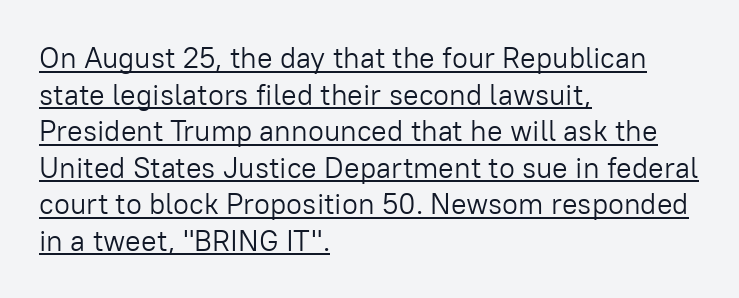
Q: Is the text bold? A: No.
Q: Is the text italic (slanted)? A: No, it is upright.
Q: Is the typeface a serif or a sans-serif typeface? A: Sans-serif.
Q: Is the text underlined? A: Yes.
Q: How is the paragraph aligned? A: Left-aligned.
Q: Is the spacing between letters normal or unusually wide? A: Normal.
Q: Is the spacing between lines tight, normal or loose? A: Normal.
Q: Width (condensed, normal, or wide)? A: Normal.
Q: Stroke contrast? A: Low.
Q: x-height? A: Medium.
Q: Monospaced? A: No.
